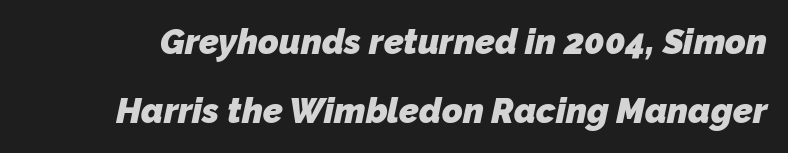
{"serif": "no", "bold": "yes", "weight": "heavy", "width": "normal", "stroke_contrast": "low", "x_height": "medium", "monospaced": "no", "underline": "no", "line_spacing": "loose", "line_spacing_ratio": 1.97, "letter_spacing": "normal", "letter_spacing_em": 0.0, "glyph_px": 35}
